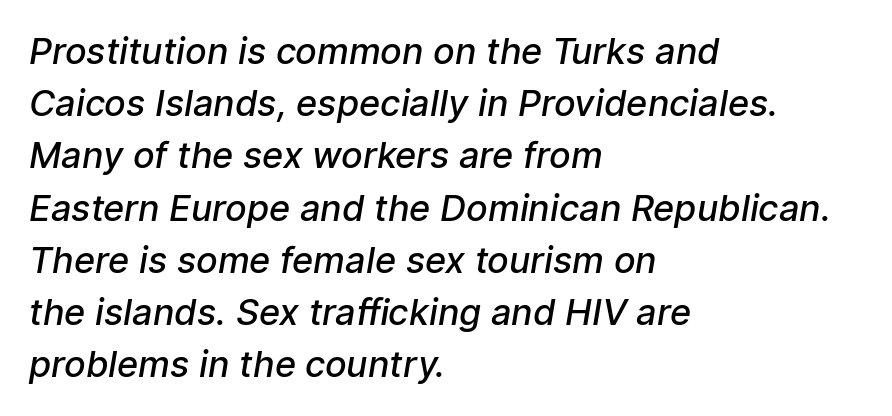
Q: Is the text bold? A: Semi-bold.
Q: Is the typeface a serif or a sans-serif typeface? A: Sans-serif.
Q: Is the text underlined? A: No.
Q: How is the paragraph aligned? A: Left-aligned.
Q: Is the spacing between letters normal or unusually wide? A: Normal.
Q: Is the spacing between lines tight, normal or loose? A: Normal.
Q: Width (condensed, normal, or wide)? A: Normal.
Q: Stroke contrast? A: Low.
Q: x-height? A: Medium.
Q: Monospaced? A: No.
